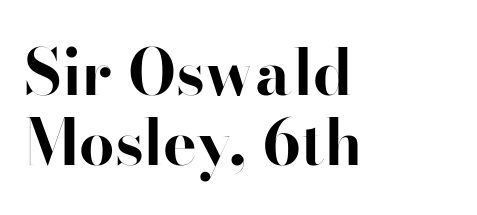
The image shows 63 px bold sans-serif type, upright; set left-aligned, tight line spacing (1.11x), normal letter spacing, not underlined; high stroke contrast and a small x-height.
